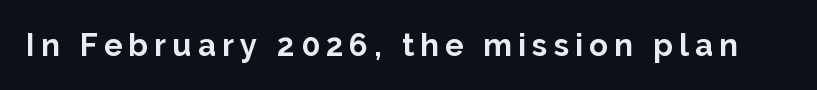
Q: Is the text bold? A: Yes.
Q: Is the text italic (slanted)? A: No, it is upright.
Q: Is the typeface a serif or a sans-serif typeface? A: Sans-serif.
Q: Is the text underlined? A: No.
Q: Is the spacing between letters normal or unusually wide? A: Unusually wide.
Q: Width (condensed, normal, or wide)? A: Normal.
Q: Stroke contrast? A: Low.
Q: x-height? A: Medium.
Q: Monospaced? A: No.
